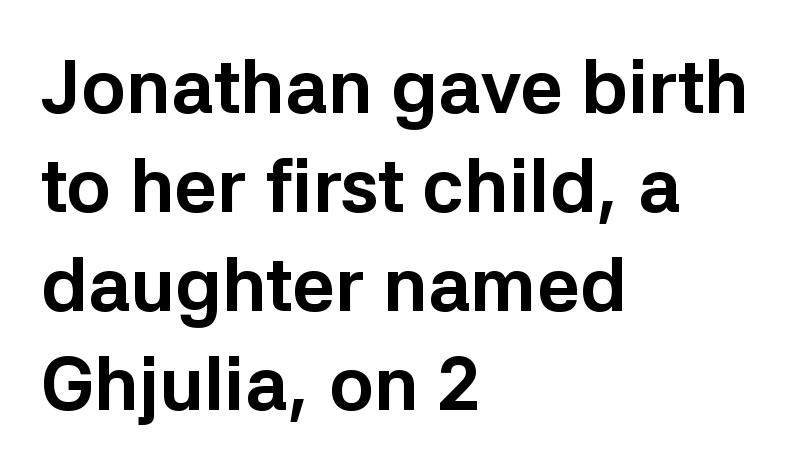
The image shows 75 px bold sans-serif type, upright; set left-aligned, normal line spacing (1.32x), normal letter spacing, not underlined; low stroke contrast and a medium x-height.
